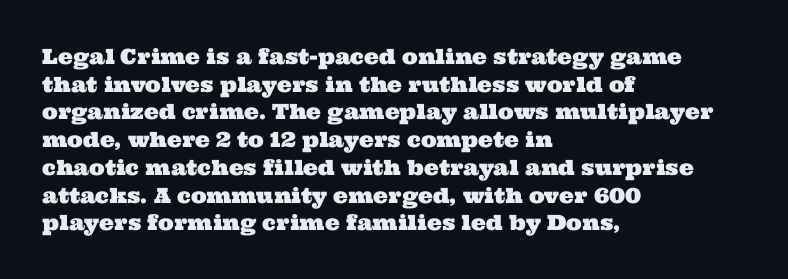
{"underline": "no", "align": "left", "line_spacing": "normal", "line_spacing_ratio": 1.32, "letter_spacing": "normal", "letter_spacing_em": 0.0, "glyph_px": 21}
